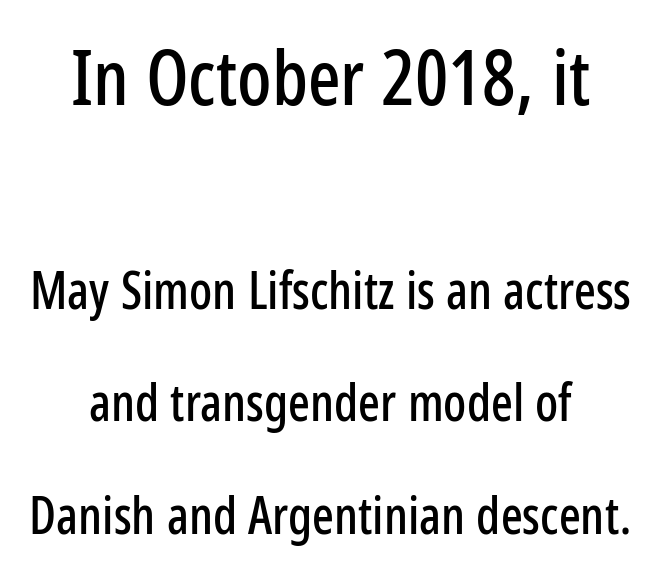
The image shows 76 px condensed sans-serif type, upright; set centered, loose line spacing (2.21x), normal letter spacing, not underlined; the first (top) block is 1.49x larger; low stroke contrast and a medium x-height.
